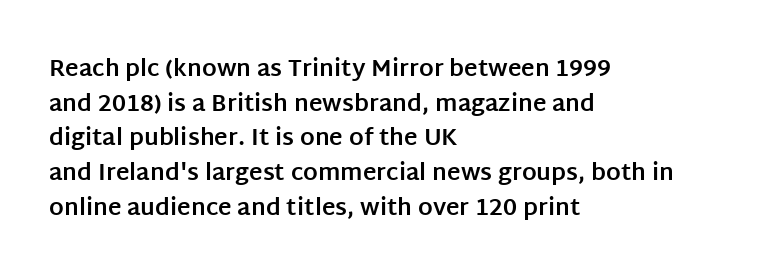
Q: Is the text bold? A: Yes.
Q: Is the text italic (slanted)? A: No, it is upright.
Q: Is the text underlined? A: No.
Q: How is the paragraph aligned? A: Left-aligned.
Q: Is the spacing between letters normal or unusually wide? A: Normal.
Q: Is the spacing between lines tight, normal or loose? A: Normal.
